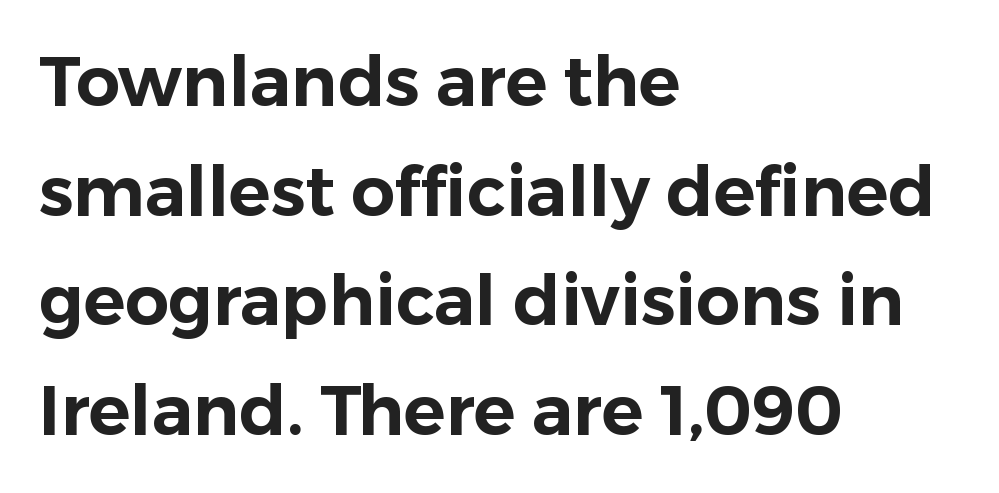
Q: Is the text italic (slanted)? A: No, it is upright.
Q: Is the typeface a serif or a sans-serif typeface? A: Sans-serif.
Q: Is the text underlined? A: No.
Q: How is the paragraph aligned? A: Left-aligned.
Q: Is the spacing between letters normal or unusually wide? A: Normal.
Q: Is the spacing between lines tight, normal or loose? A: Normal.
Q: Width (condensed, normal, or wide)? A: Normal.
Q: Stroke contrast? A: Low.
Q: x-height? A: Medium.
Q: Monospaced? A: No.
